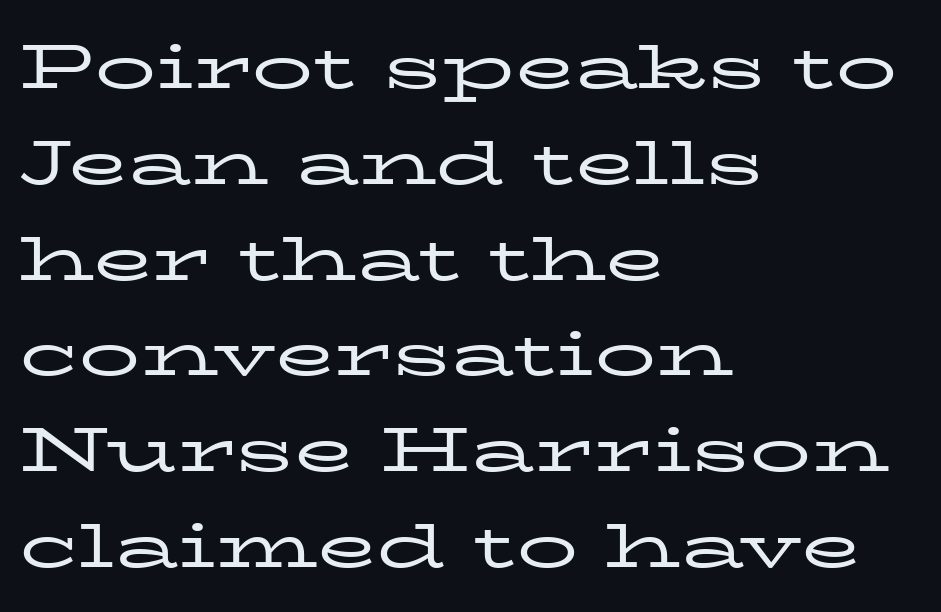
{"serif": "yes", "italic": "no", "bold": "no", "weight": "regular", "width": "wide", "stroke_contrast": "low", "x_height": "medium", "monospaced": "no", "underline": "no", "align": "left", "line_spacing": "normal", "line_spacing_ratio": 1.57, "letter_spacing": "normal", "letter_spacing_em": 0.0, "glyph_px": 61}
